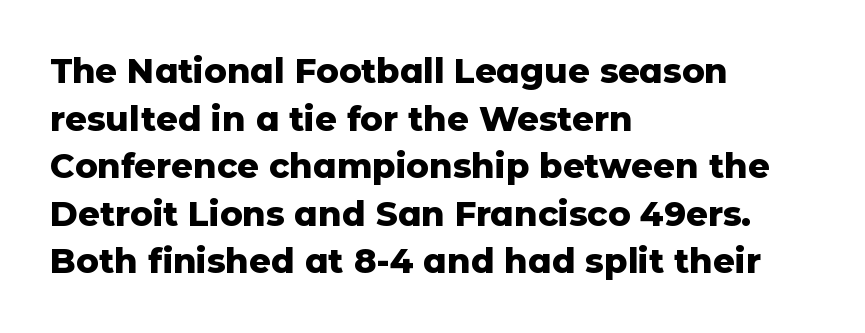
{"serif": "no", "italic": "no", "bold": "yes", "weight": "heavy", "width": "normal", "stroke_contrast": "low", "x_height": "medium", "monospaced": "no", "underline": "no", "align": "left", "line_spacing": "normal", "line_spacing_ratio": 1.4, "letter_spacing": "normal", "letter_spacing_em": 0.0, "glyph_px": 34}
